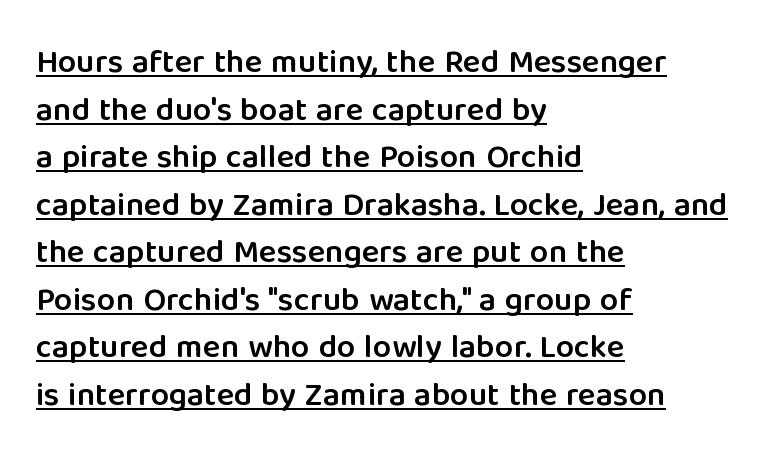
A typesetter would call this proportional, since set widths differ per character. The passage shown stacks its lines at a standard gap. The passage shown is semibold, sitting just below true bold. Line beginnings align vertically; line endings do not. Every word sits above its own underline. Observe the absence of serifs on each vertical stroke in this sample.
